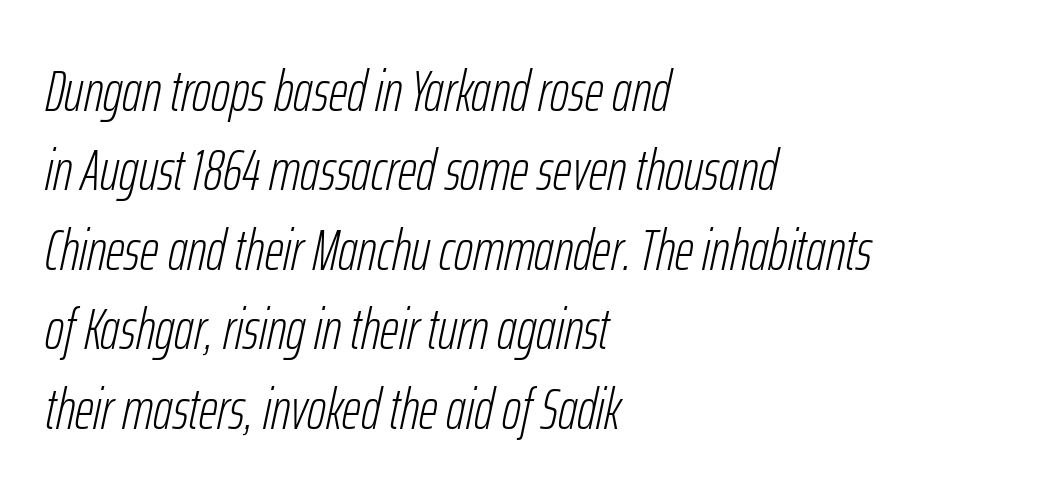
The image shows 58 px light, condensed type, italic (leaning right); set left-aligned, normal line spacing (1.37x), normal letter spacing, not underlined; low stroke contrast and a medium x-height.
